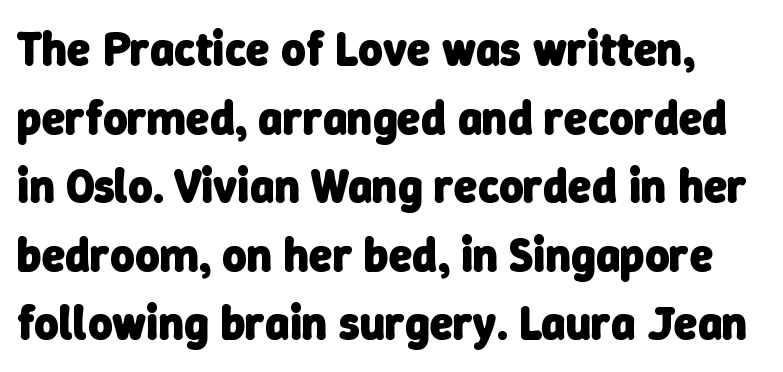
The image shows 47 px heavy sans-serif type; set normal line spacing (1.46x), normal letter spacing, not underlined; low stroke contrast and a medium x-height.
